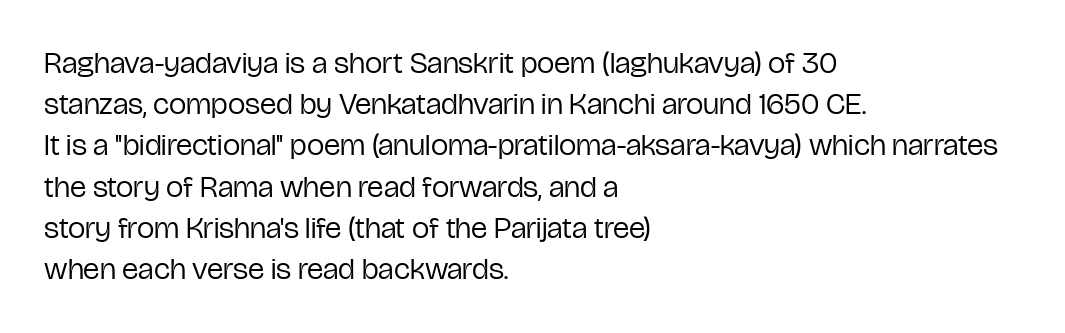
{"serif": "no", "italic": "no", "bold": "no", "weight": "regular", "width": "condensed", "stroke_contrast": "low", "x_height": "medium", "monospaced": "no", "underline": "no", "align": "left", "line_spacing": "normal", "line_spacing_ratio": 1.33, "letter_spacing": "normal", "letter_spacing_em": 0.0, "glyph_px": 31}
